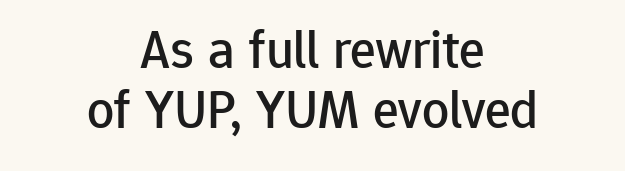
Note: no serifs on the glyphs. Words appear dense and cohesive because spacing is normal. When letters stand straight like this, we call the style roman or upright. Descenders hang freely into open space.
